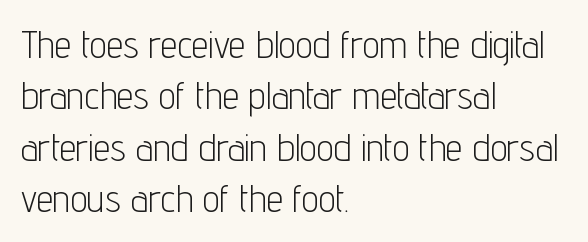
{"serif": "no", "italic": "no", "bold": "no", "weight": "light", "width": "condensed", "stroke_contrast": "low", "x_height": "medium", "monospaced": "no", "underline": "no", "align": "left", "line_spacing": "normal", "line_spacing_ratio": 1.35, "letter_spacing": "normal", "letter_spacing_em": 0.0, "glyph_px": 38}
